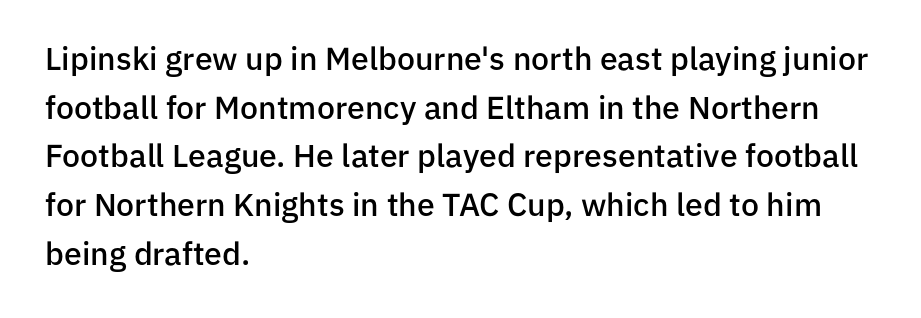
The image shows 32 px semibold sans-serif type, upright; set left-aligned, normal line spacing (1.52x), normal letter spacing, not underlined; low stroke contrast and a medium x-height.
